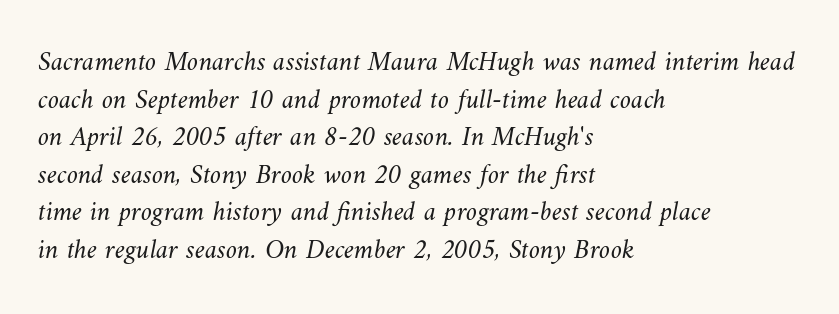
The image shows 28 px light type; set left-aligned, normal line spacing (1.34x), normal letter spacing, not underlined; medium stroke contrast and a small x-height.
